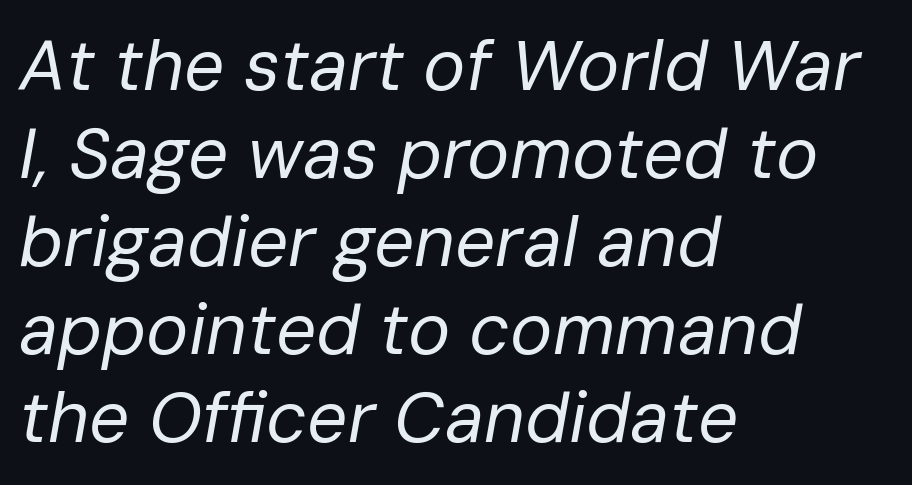
{"italic": "yes", "lean": "right", "slant_degrees": 10, "bold": "no", "weight": "regular", "width": "normal", "stroke_contrast": "low", "x_height": "medium", "monospaced": "no", "underline": "no", "align": "left", "line_spacing_ratio": 1.24, "letter_spacing": "normal", "letter_spacing_em": 0.0, "glyph_px": 71}
